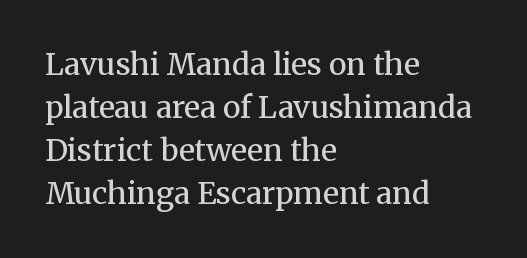
Quick note: underline off. The font is comparable to plain body text, perhaps lighter. Does the type have serifs? Yes, each stem ends in a small foot. The face used here is proportionally spaced, like ordinary book or web type. Look at the tracking — it's just the regular setting, nothing added. The rendering uses a moderate line-height, typical for paragraphs.
